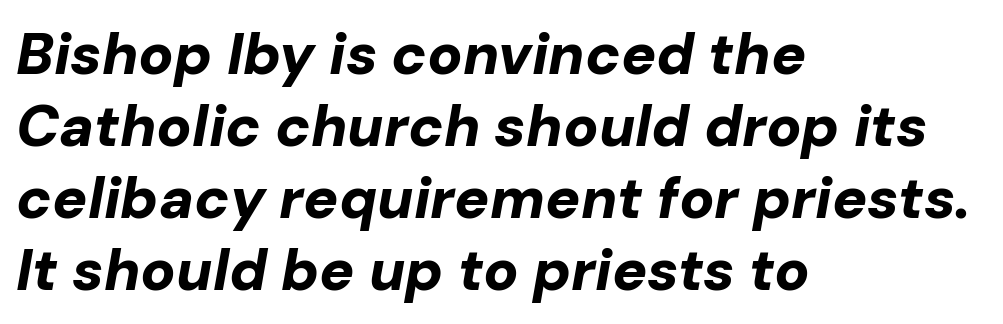
Q: Is the text bold? A: Yes.
Q: Is the text italic (slanted)? A: Yes, it leans right by about 10 degrees.
Q: Is the text underlined? A: No.
Q: How is the paragraph aligned? A: Left-aligned.
Q: Is the spacing between letters normal or unusually wide? A: Normal.
Q: Width (condensed, normal, or wide)? A: Normal.
Q: Stroke contrast? A: Low.
Q: x-height? A: Medium.
Q: Monospaced? A: No.
